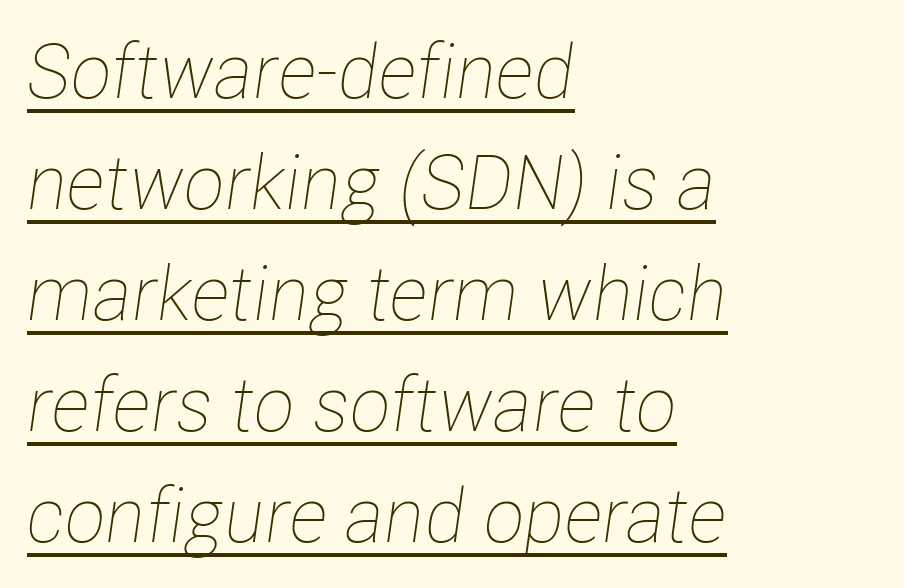
Q: Is the text bold? A: No.
Q: Is the text italic (slanted)? A: Yes, it leans right by about 8 degrees.
Q: Is the text underlined? A: Yes.
Q: How is the paragraph aligned? A: Left-aligned.
Q: Is the spacing between letters normal or unusually wide? A: Normal.
Q: Is the spacing between lines tight, normal or loose? A: Normal.
Q: Width (condensed, normal, or wide)? A: Condensed.
Q: Stroke contrast? A: Low.
Q: x-height? A: Medium.
Q: Monospaced? A: No.
